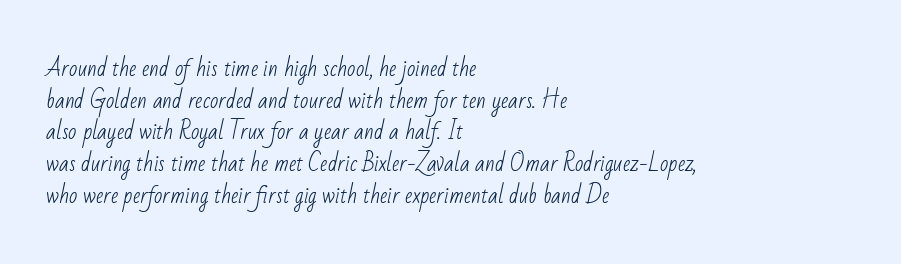
Q: Is the text bold? A: No.
Q: Is the text underlined? A: No.
Q: How is the paragraph aligned? A: Left-aligned.
Q: Is the spacing between letters normal or unusually wide? A: Normal.
Q: Is the spacing between lines tight, normal or loose? A: Normal.
